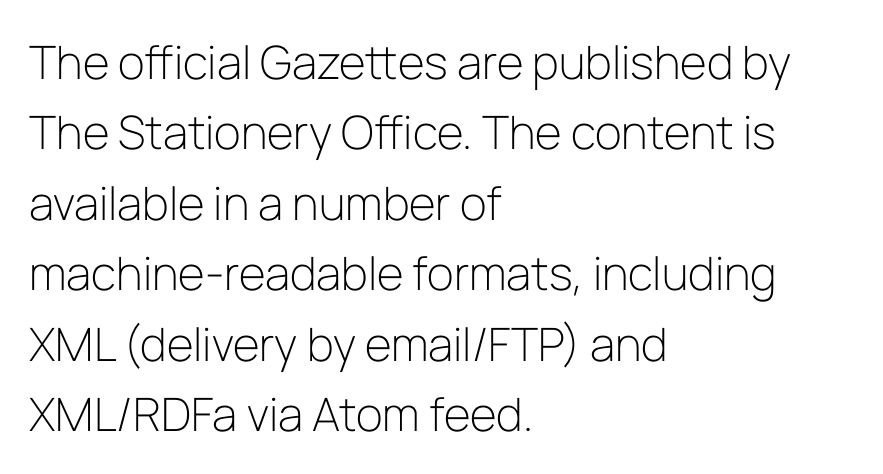
The image shows 46 px light sans-serif type, upright; set left-aligned, normal line spacing (1.53x), normal letter spacing, not underlined; low stroke contrast and a medium x-height.
